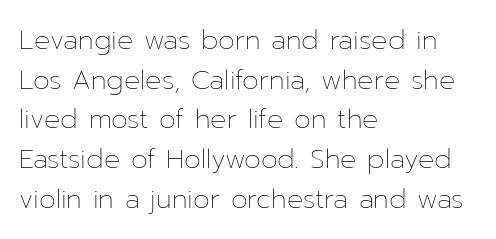
Notice how descenders clear the ascenders below comfortably — that's standard leading. Inter-character spacing is left at the font's built-in metrics. Bare-footed words on every line. The strokes are not fattened; the text isn't bold. A student would call this left alignment; a typographer would say flush left, rag right.
